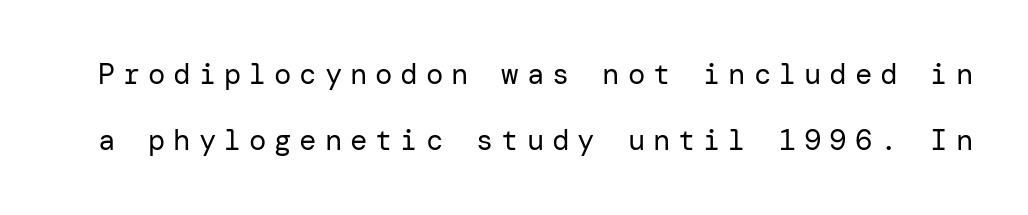
Compared with typical body copy, the letter spacing here is much looser. Unmarked baselines from the first word to the last. The lines are spread far apart with generous leading. A sans-serif font was chosen for this passage. Quick note: not italic, upright. Is the type heavy? It reads as light-to-regular instead.
